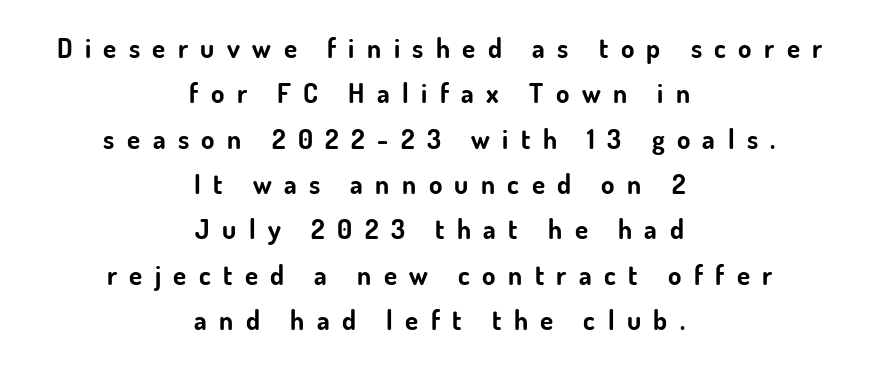
The image shows 27 px bold type, upright; set centered, normal line spacing (1.68x), unusually wide letter spacing (+0.46 em), not underlined.
